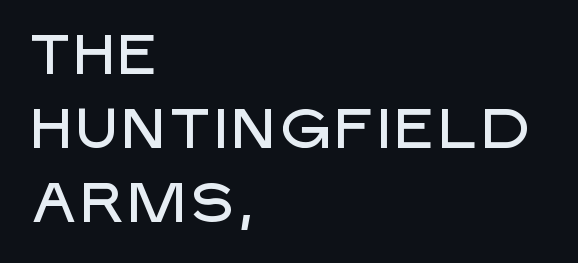
If you drew a line through each stem, it would be perfectly vertical. The face used here is proportionally spaced, like ordinary book or web type. Line beginnings align vertically; line endings do not. The rendering uses a moderate line-height, typical for paragraphs.
